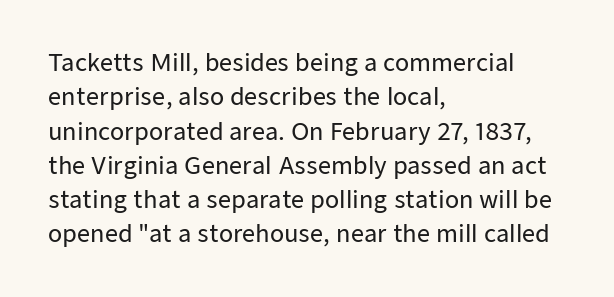
{"italic": "no", "underline": "no", "align": "left", "line_spacing": "normal", "line_spacing_ratio": 1.49, "letter_spacing": "normal", "letter_spacing_em": 0.0, "glyph_px": 23}
